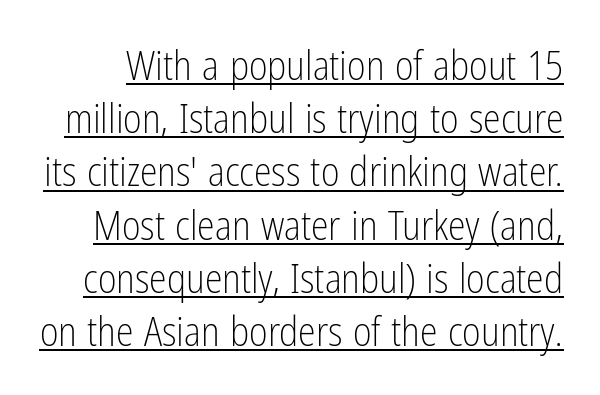
The image shows 40 px light, condensed sans-serif type, upright; set normal line spacing (1.33x), normal letter spacing, underlined; low stroke contrast and a medium x-height.
